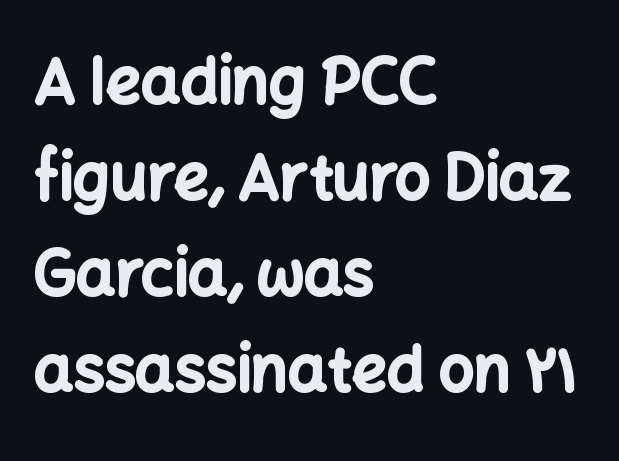
The image shows 62 px bold sans-serif type, upright; set left-aligned, normal line spacing (1.55x), normal letter spacing, not underlined; low stroke contrast and a medium x-height.
